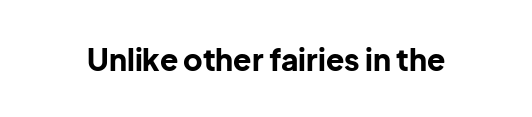
{"serif": "no", "italic": "no", "bold": "yes", "weight": "bold", "width": "normal", "stroke_contrast": "low", "x_height": "medium", "monospaced": "no", "underline": "no", "letter_spacing": "normal", "letter_spacing_em": 0.0, "glyph_px": 30}
